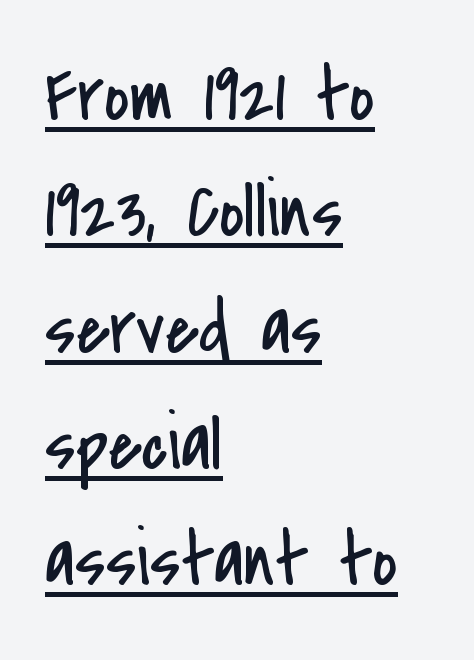
{"serif": "no", "italic": "no", "bold": "no", "weight": "regular", "width": "condensed", "stroke_contrast": "low", "x_height": "small", "monospaced": "no", "underline": "yes", "align": "left", "line_spacing": "normal", "line_spacing_ratio": 1.51, "letter_spacing": "normal", "letter_spacing_em": 0.0, "glyph_px": 77}
